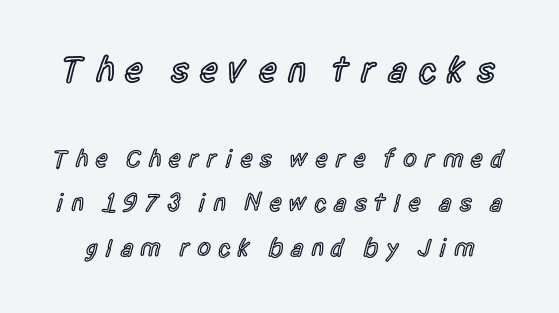
The image shows 37 px semibold, condensed sans-serif type; set line spacing 1.77x, unusually wide letter spacing (+0.26 em), not underlined; the first (top) block is 1.48x larger; a large x-height.
